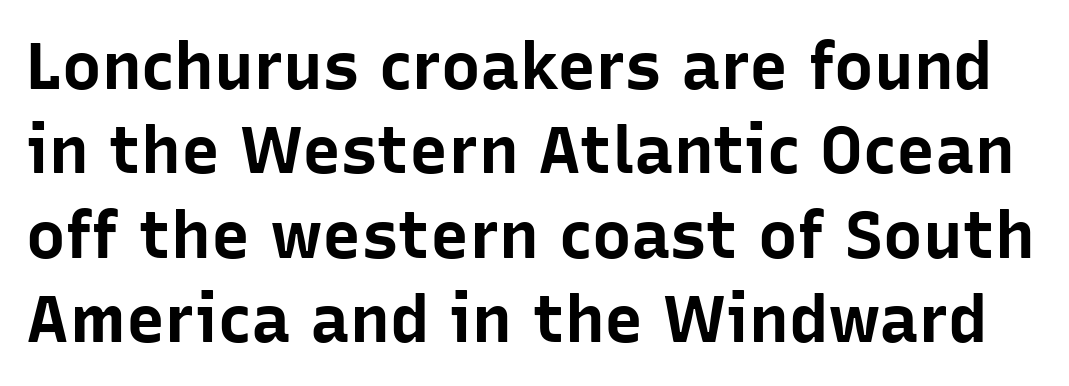
{"serif": "no", "italic": "no", "bold": "yes", "weight": "bold", "width": "normal", "stroke_contrast": "low", "x_height": "medium", "monospaced": "no", "underline": "no", "line_spacing": "normal", "line_spacing_ratio": 1.28, "letter_spacing": "normal", "letter_spacing_em": 0.0, "glyph_px": 66}
